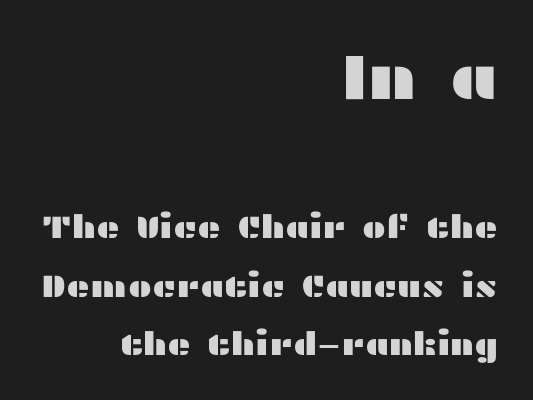
{"serif": "no", "italic": "no", "width": "wide", "stroke_contrast": "medium", "x_height": "medium", "monospaced": "no", "underline": "no", "align": "right", "line_spacing_ratio": 1.83, "letter_spacing": "normal", "letter_spacing_em": 0.0, "larger_block": "first", "size_ratio": 2.03, "glyph_px": 65}
